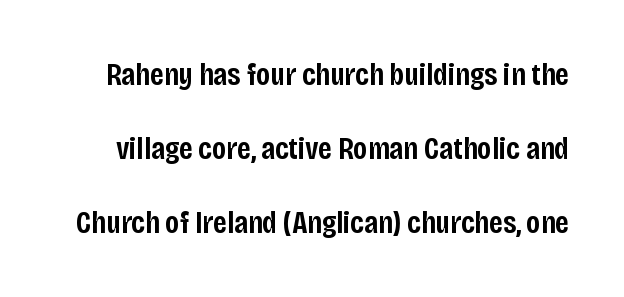
The image shows 32 px semibold, condensed sans-serif type, upright; set loose line spacing (2.31x), normal letter spacing, not underlined; low stroke contrast and a large x-height.
